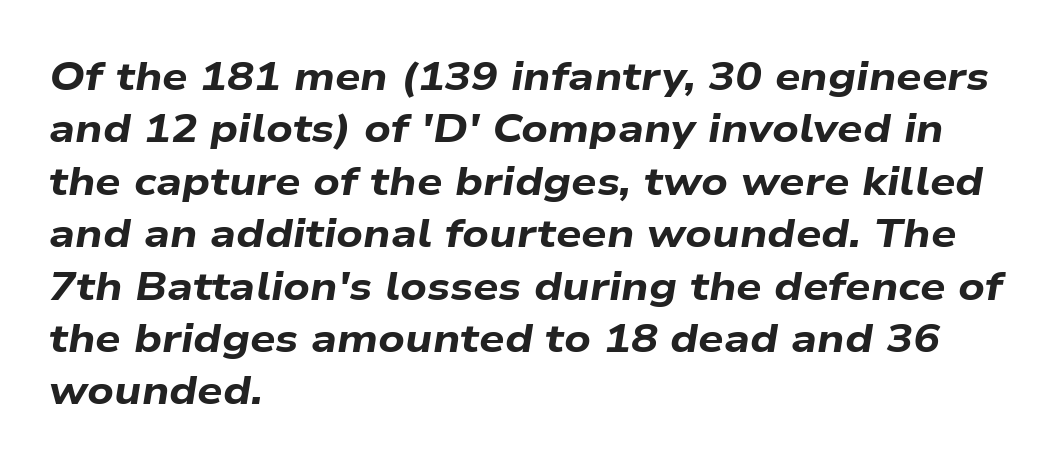
The image shows 40 px bold, wide type, italic (leaning right); set left-aligned, normal line spacing (1.31x), normal letter spacing, not underlined; low stroke contrast and a medium x-height.
